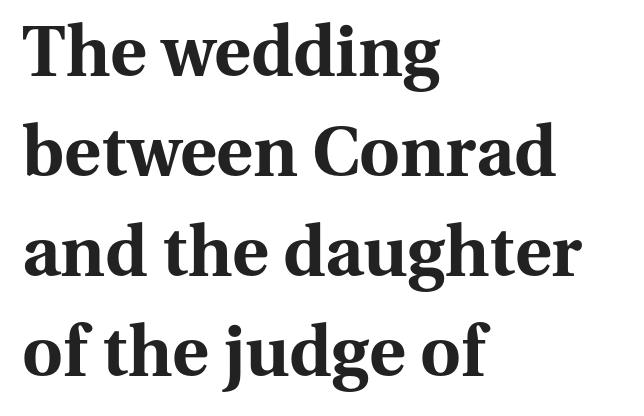
The image shows 70 px bold serif type, upright; set left-aligned, normal line spacing (1.43x), normal letter spacing, not underlined; medium stroke contrast and a medium x-height.
